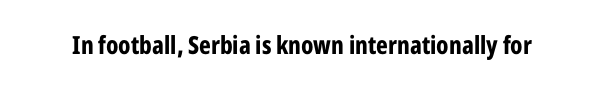
Underlining? Definitely not there. Strong, thick strokes mark this as bold type. This sample uses an upright cut, with every glyph sitting square on the baseline. A typesetter would call this zero additional tracking.
